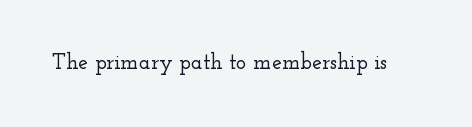
{"italic": "no", "underline": "no", "letter_spacing": "normal", "letter_spacing_em": 0.0, "glyph_px": 22}
